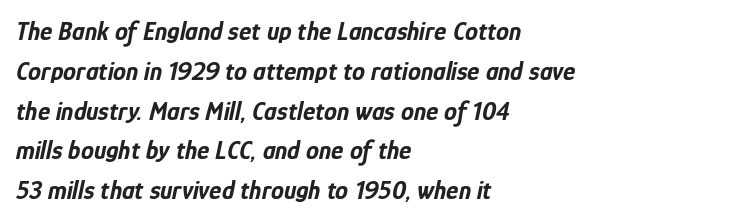
Q: Is the text bold? A: Yes.
Q: Is the text italic (slanted)? A: Yes, it leans right by about 12 degrees.
Q: Is the text underlined? A: No.
Q: How is the paragraph aligned? A: Left-aligned.
Q: Is the spacing between letters normal or unusually wide? A: Normal.
Q: Is the spacing between lines tight, normal or loose? A: Normal.
